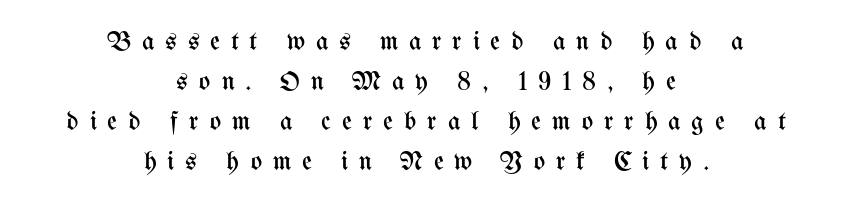
Q: Is the text bold? A: No.
Q: Is the text italic (slanted)? A: No, it is upright.
Q: Is the text underlined? A: No.
Q: How is the paragraph aligned? A: Centered.
Q: Is the spacing between letters normal or unusually wide? A: Unusually wide.
Q: Is the spacing between lines tight, normal or loose? A: Normal.
